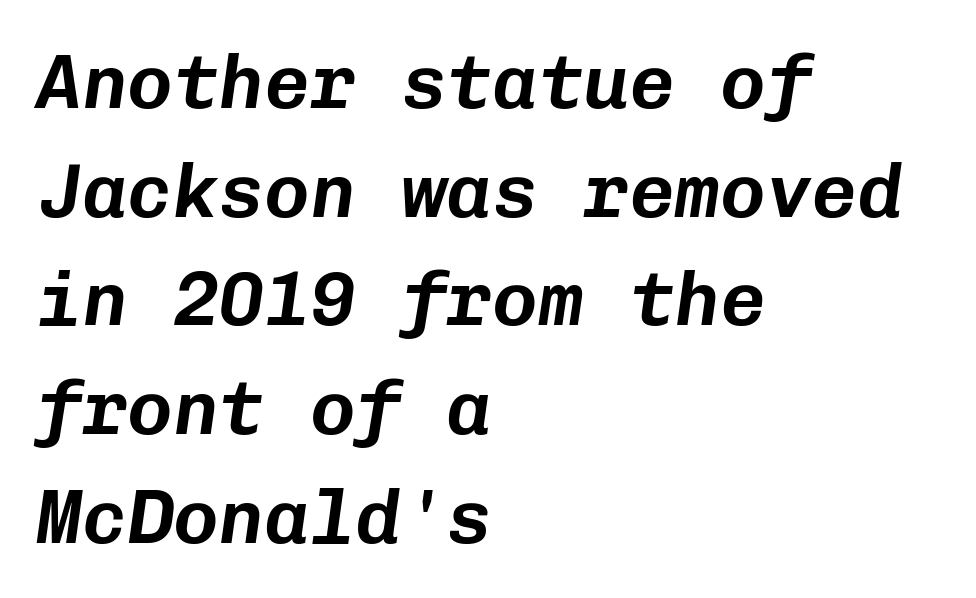
{"italic": "yes", "lean": "right", "slant_degrees": 8, "width": "normal", "stroke_contrast": "low", "x_height": "medium", "monospaced": "yes", "underline": "no", "align": "left", "line_spacing": "normal", "line_spacing_ratio": 1.43, "letter_spacing": "normal", "letter_spacing_em": 0.0, "glyph_px": 76}
